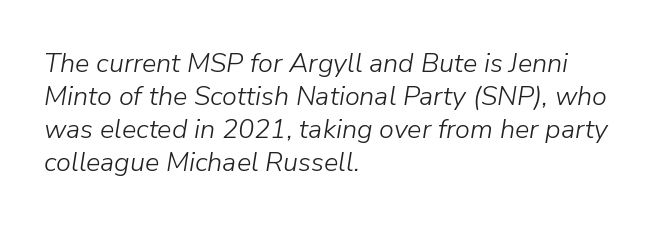
Q: Is the text bold? A: No.
Q: Is the text italic (slanted)? A: Yes, it leans right by about 9 degrees.
Q: Is the text underlined? A: No.
Q: How is the paragraph aligned? A: Left-aligned.
Q: Is the spacing between letters normal or unusually wide? A: Normal.
